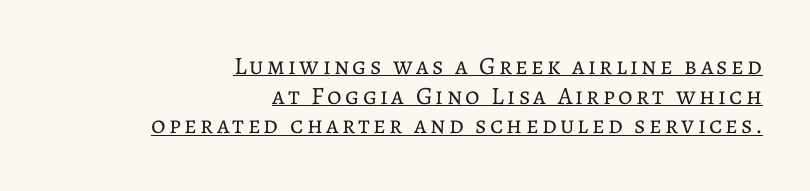
Q: Is the text bold? A: No.
Q: Is the text italic (slanted)? A: No, it is upright.
Q: Is the text underlined? A: Yes.
Q: How is the paragraph aligned? A: Right-aligned.
